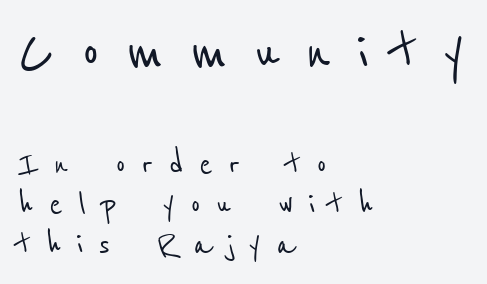
The image shows 70 px condensed sans-serif type; set left-aligned, tight line spacing (1.01x), unusually wide letter spacing (+0.38 em), not underlined; the first (top) block is 1.75x larger; low stroke contrast and a medium x-height.
